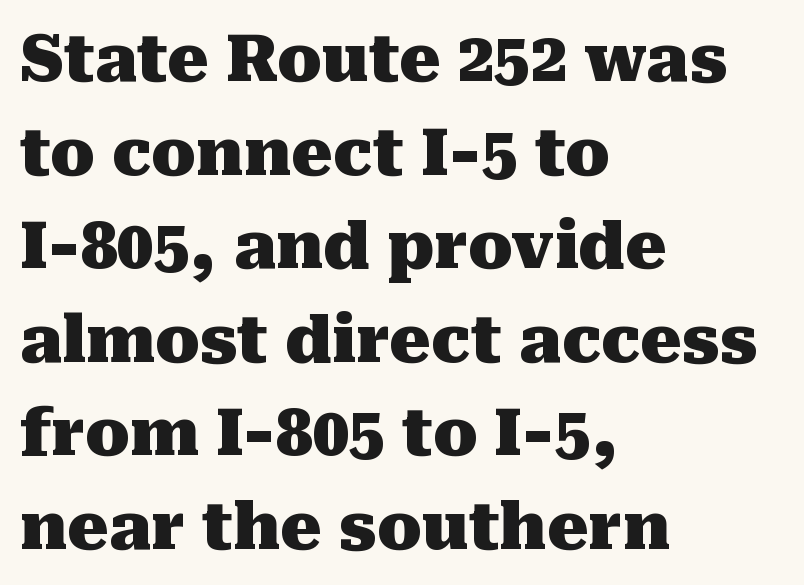
The image shows 65 px heavy serif type, upright; set left-aligned, normal line spacing (1.44x), normal letter spacing, not underlined; medium stroke contrast and a medium x-height.
